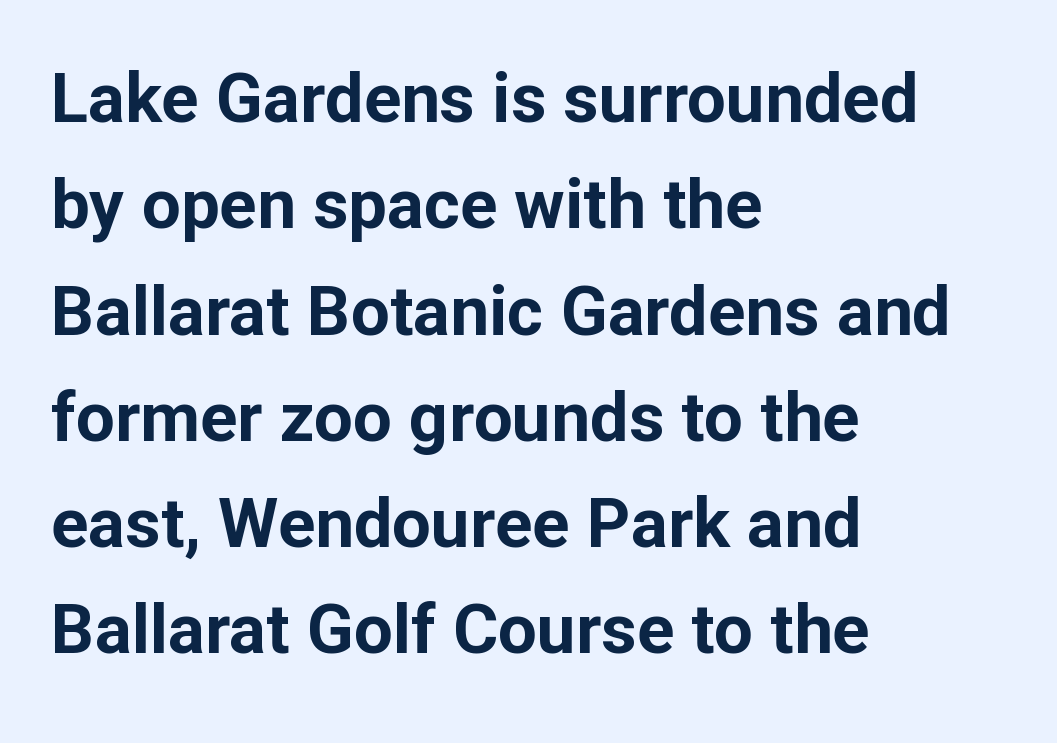
Q: Is the text bold? A: Yes.
Q: Is the text italic (slanted)? A: No, it is upright.
Q: Is the typeface a serif or a sans-serif typeface? A: Sans-serif.
Q: Is the text underlined? A: No.
Q: How is the paragraph aligned? A: Left-aligned.
Q: Is the spacing between letters normal or unusually wide? A: Normal.
Q: Is the spacing between lines tight, normal or loose? A: Normal.
Q: Width (condensed, normal, or wide)? A: Normal.
Q: Stroke contrast? A: Low.
Q: x-height? A: Medium.
Q: Monospaced? A: No.
